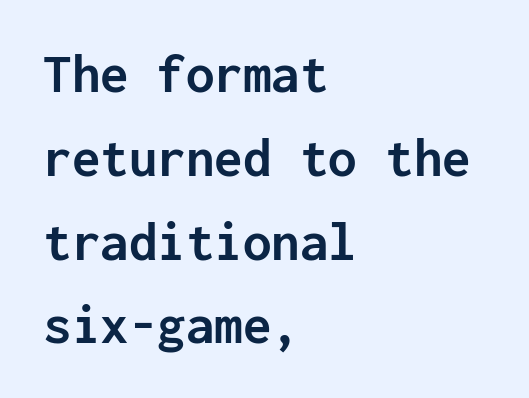
Only glyphs here, with clear space below each row. The typesetting leans heavy: a genuine bold. Do the characters align in a grid? Yes, the font is monospaced. The axis of the letterforms is exactly vertical.
